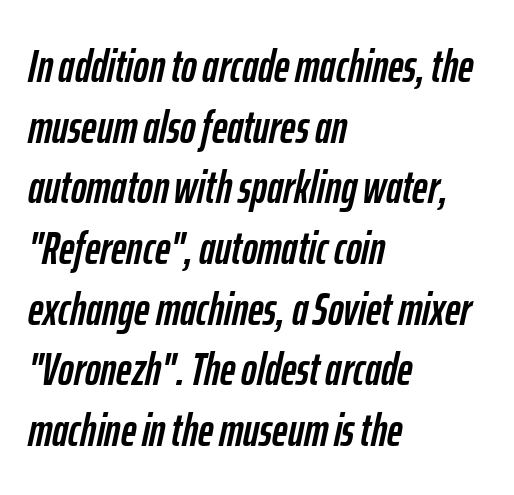
Q: Is the text italic (slanted)? A: Yes, it leans right by about 12 degrees.
Q: Is the text underlined? A: No.
Q: How is the paragraph aligned? A: Left-aligned.
Q: Is the spacing between letters normal or unusually wide? A: Normal.
Q: Is the spacing between lines tight, normal or loose? A: Normal.
Q: Width (condensed, normal, or wide)? A: Condensed.
Q: Stroke contrast? A: Low.
Q: x-height? A: Medium.
Q: Monospaced? A: No.
